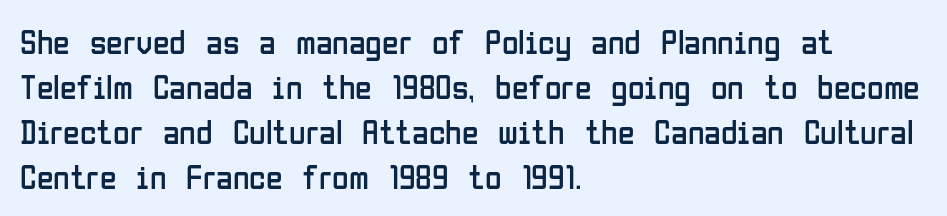
The image shows 34 px regular-weight, condensed sans-serif type, upright; set left-aligned, normal line spacing (1.32x), normal letter spacing, not underlined; low stroke contrast and a medium x-height.
